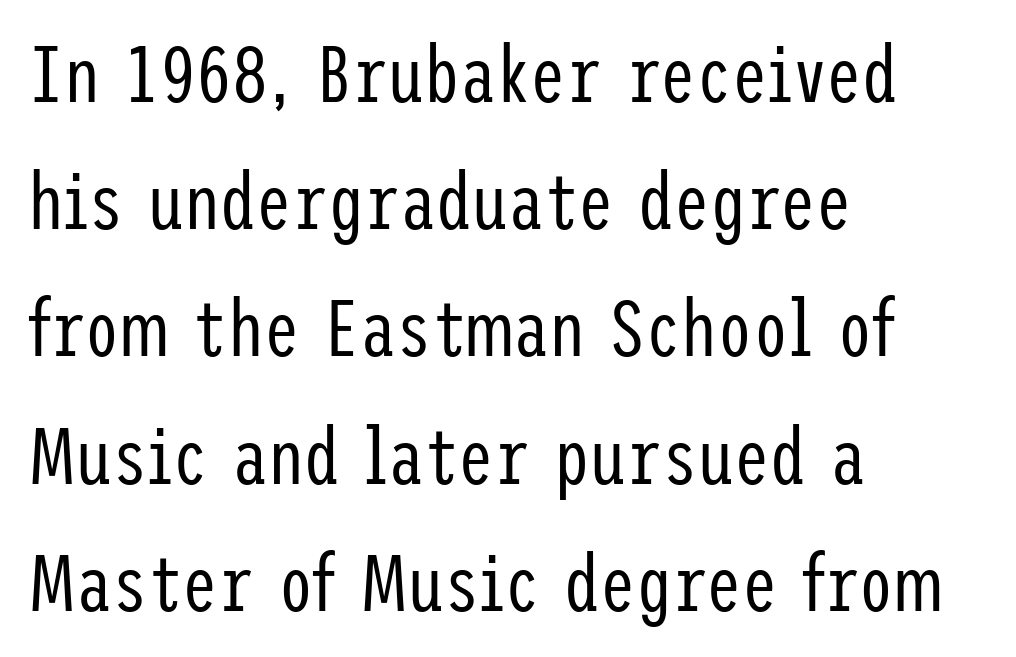
Rule under the text: the space is simply empty. Unbolded letterforms with no extra heft. Compared with typical paragraphs, the rows here are spaced about the same. Serif or sans? Sans — the stroke terminals are bare. Each word holds together tightly as a unit, with standard inter-letter gaps. Visually the block forms a straight wall on the left and a jagged coastline on the right.
